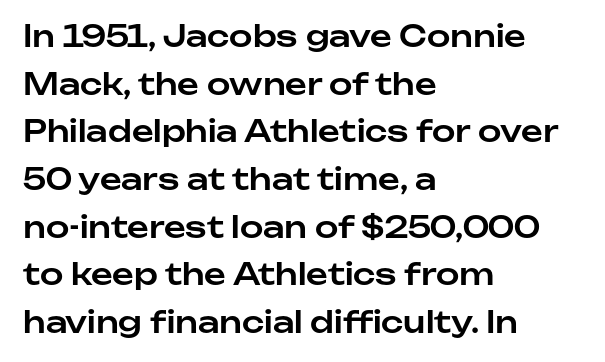
The image shows 30 px sans-serif type, upright; set left-aligned, normal line spacing (1.59x), normal letter spacing, not underlined; low stroke contrast and a medium x-height.
